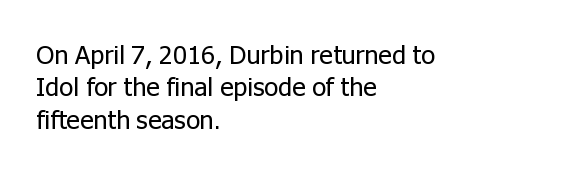
The image shows 26 px text type, upright; set left-aligned, normal line spacing (1.25x), normal letter spacing, not underlined.
